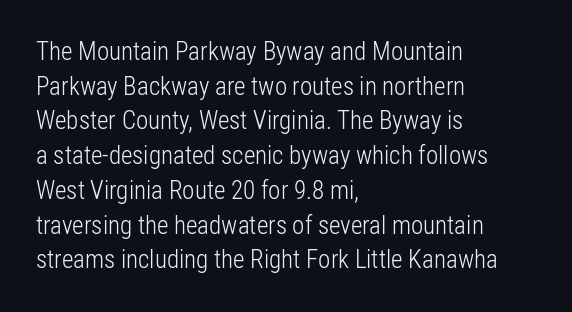
Q: Is the text bold? A: No.
Q: Is the text italic (slanted)? A: No, it is upright.
Q: Is the text underlined? A: No.
Q: How is the paragraph aligned? A: Left-aligned.
Q: Is the spacing between letters normal or unusually wide? A: Normal.
Q: Is the spacing between lines tight, normal or loose? A: Normal.
